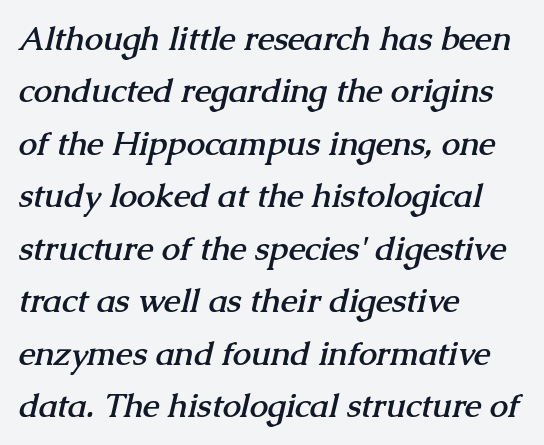
{"serif": "yes", "bold": "yes", "weight": "semibold", "width": "normal", "stroke_contrast": "medium", "x_height": "medium", "monospaced": "no", "underline": "no", "align": "left", "line_spacing": "normal", "line_spacing_ratio": 1.59, "letter_spacing": "normal", "letter_spacing_em": 0.0, "glyph_px": 33}
